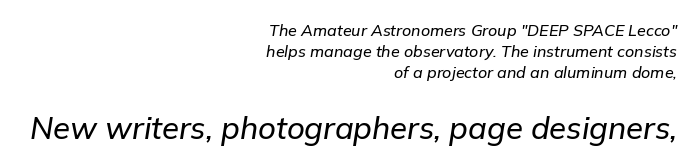
Q: Is the text italic (slanted)? A: Yes, it leans right by about 9 degrees.
Q: Is the text underlined? A: No.
Q: How is the paragraph aligned? A: Right-aligned.
Q: Is the spacing between letters normal or unusually wide? A: Normal.
Q: Is the spacing between lines tight, normal or loose? A: Normal.
Q: Which block of text is set in a larger size, the first (top) or the second (bottom)? A: The second (bottom) one.
Q: Width (condensed, normal, or wide)? A: Normal.
Q: Stroke contrast? A: Low.
Q: x-height? A: Medium.
Q: Monospaced? A: No.
